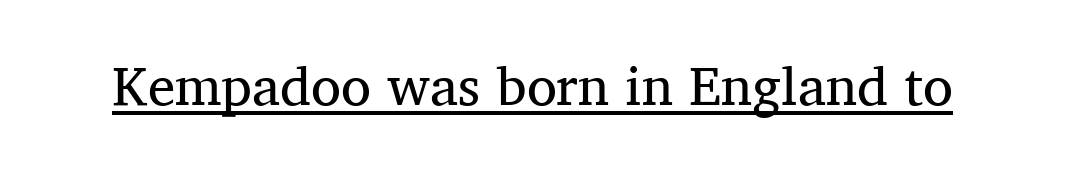
{"serif": "yes", "italic": "no", "bold": "no", "weight": "regular", "width": "normal", "stroke_contrast": "medium", "x_height": "medium", "monospaced": "no", "underline": "yes", "letter_spacing": "normal", "letter_spacing_em": 0.0, "glyph_px": 55}
